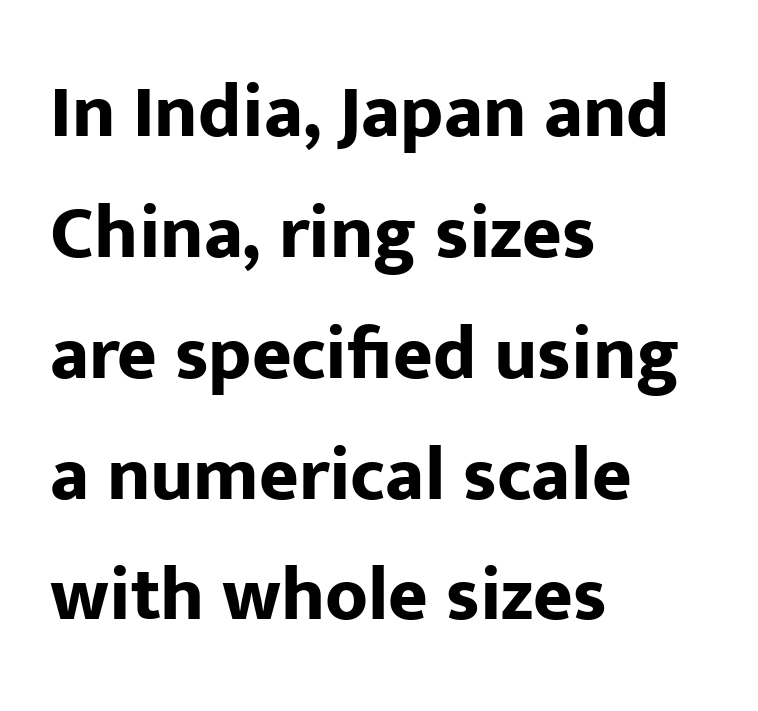
The image shows 76 px bold sans-serif type, upright; set left-aligned, normal line spacing (1.59x), normal letter spacing, not underlined; low stroke contrast and a medium x-height.
